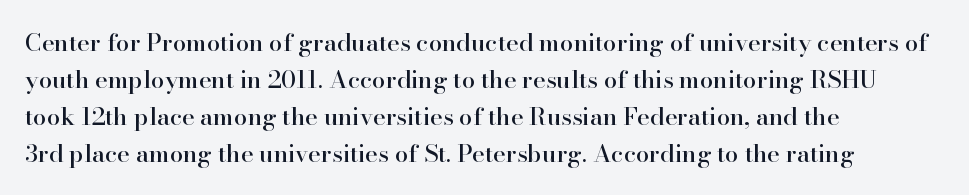
Q: Is the text italic (slanted)? A: No, it is upright.
Q: Is the text underlined? A: No.
Q: How is the paragraph aligned? A: Left-aligned.
Q: Is the spacing between letters normal or unusually wide? A: Normal.
Q: Is the spacing between lines tight, normal or loose? A: Normal.
